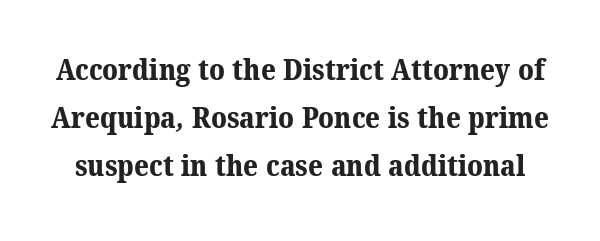
The image shows 29 px bold serif type; set normal line spacing (1.66x), normal letter spacing, not underlined; medium stroke contrast and a medium x-height.
